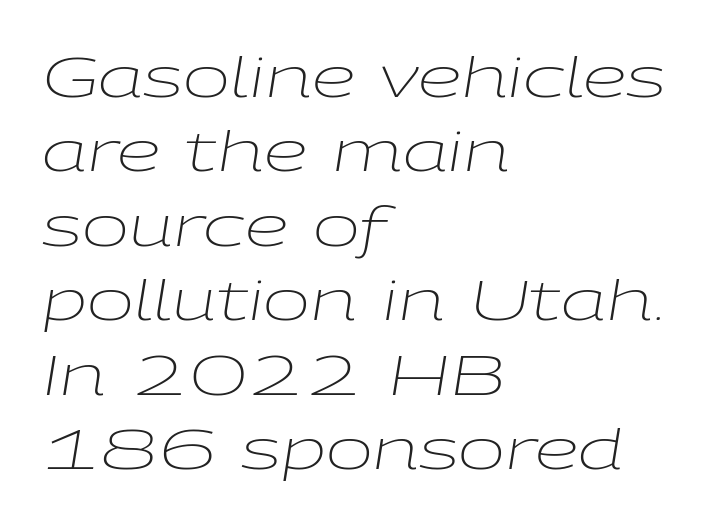
{"italic": "yes", "lean": "right", "slant_degrees": 9, "bold": "no", "weight": "light", "width": "wide", "stroke_contrast": "low", "x_height": "medium", "monospaced": "no", "underline": "no", "align": "left", "line_spacing": "normal", "line_spacing_ratio": 1.33, "letter_spacing": "normal", "letter_spacing_em": 0.0, "glyph_px": 56}
